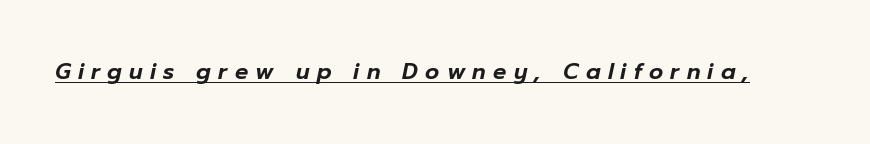
{"italic": "yes", "lean": "right", "slant_degrees": 12, "underline": "yes", "letter_spacing": "wide", "letter_spacing_em": 0.33, "glyph_px": 22}
